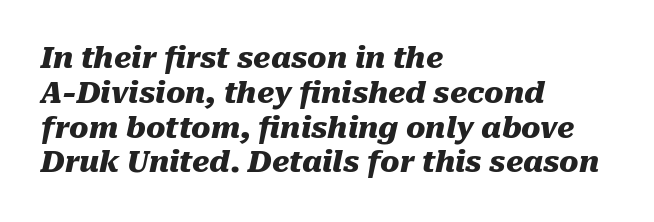
{"italic": "yes", "lean": "right", "slant_degrees": 10, "bold": "yes", "weight": "heavy", "width": "normal", "stroke_contrast": "medium", "x_height": "medium", "monospaced": "no", "underline": "no", "align": "left", "line_spacing_ratio": 1.2, "letter_spacing": "normal", "letter_spacing_em": 0.0, "glyph_px": 29}
